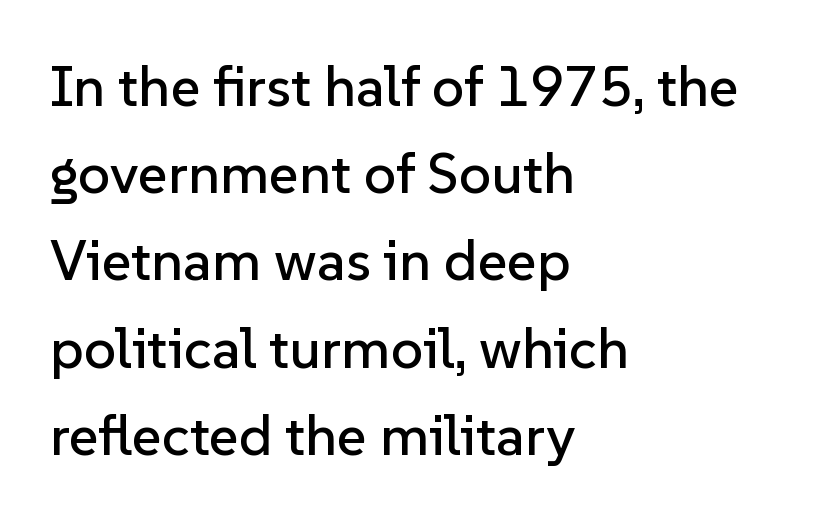
The image shows 57 px sans-serif type, upright; set left-aligned, normal line spacing (1.53x), normal letter spacing, not underlined; low stroke contrast and a medium x-height.
